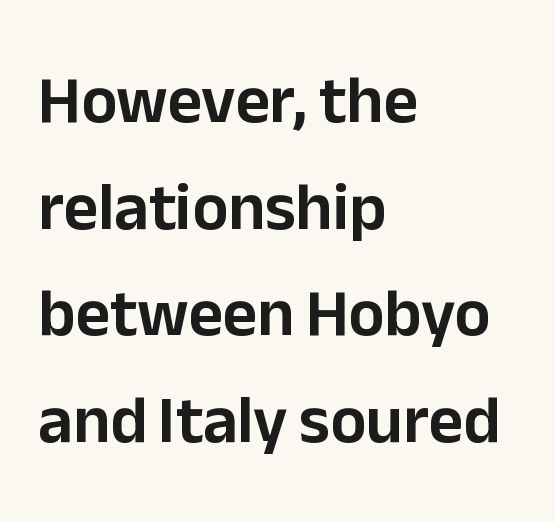
The image shows 67 px sans-serif type, upright; set left-aligned, normal line spacing (1.59x), normal letter spacing, not underlined; low stroke contrast and a medium x-height.
